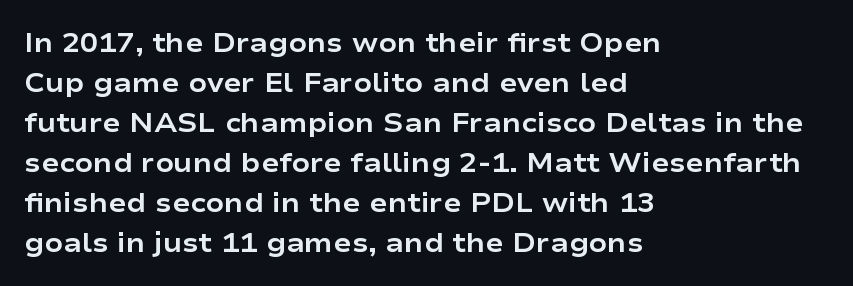
{"italic": "no", "bold": "yes", "underline": "no", "align": "left", "line_spacing": "normal", "line_spacing_ratio": 1.48, "letter_spacing": "normal", "letter_spacing_em": 0.0, "glyph_px": 27}
